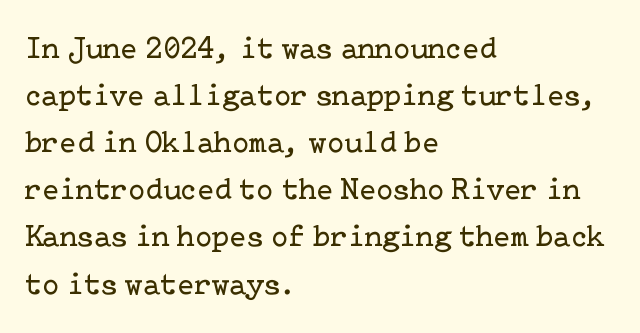
Is this a heavy cut? Hardly; it is regular or lighter. Compared with typical body copy, the letter spacing here is the same. Descenders are the only things crossing below the line. Horizontal bands of white between lines are of average thickness. Notice how the stems are strictly vertical — no italics here.
